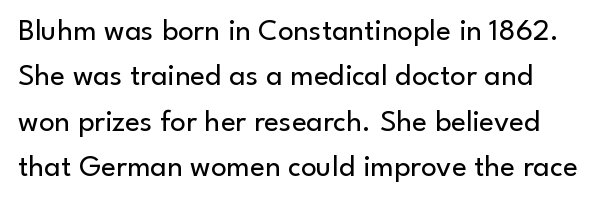
Letters rest on an invisible, unmarked baseline. Spacing verdict: proportional, widths tailored to each character. Standard letterfit; no display-style spreading of the glyphs. Classification — sans serif. Ink coverage per letter is moderate at most. Nope, not italic — everything's standing straight.
